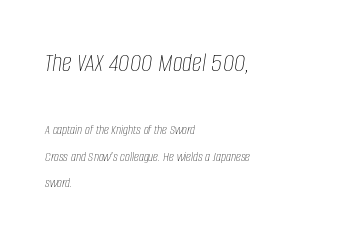
The image shows 28 px thin, condensed type, italic (leaning right); set left-aligned, loose line spacing (1.91x), normal letter spacing, not underlined; the first (top) block is 2.0x larger; low stroke contrast and a large x-height.
